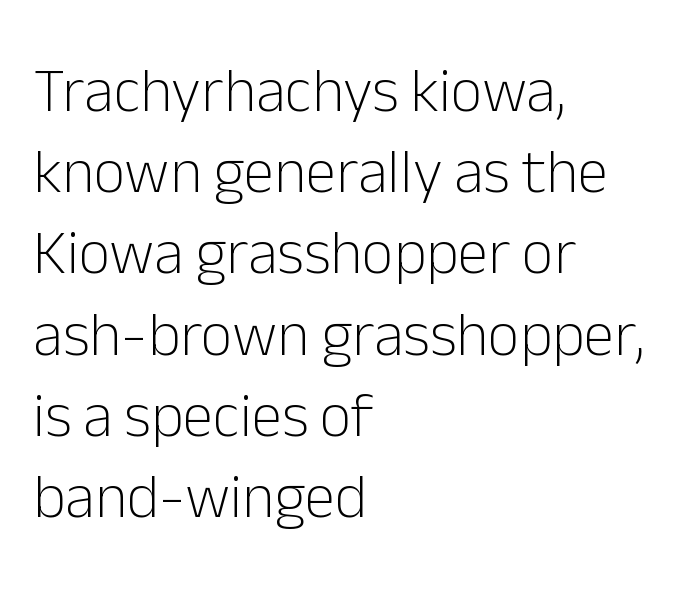
Beneath every word, the page is bare. These lines are rendered in a variable-pitch font. In terms of posture, this sample is upright. The letters sit at their default tracking, neither squeezed nor spread. Weight: in the light-to-regular range. Casual observation: everything's shoved over to the left.
